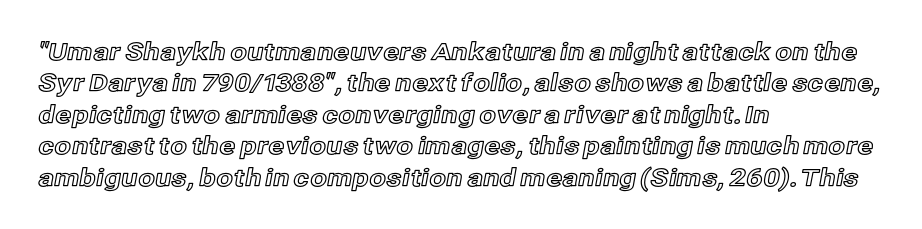
The image shows 24 px text type; set left-aligned, normal line spacing (1.31x), normal letter spacing, not underlined.
